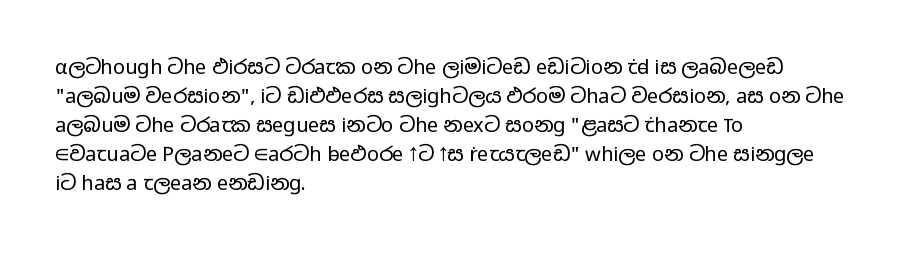
The image shows 20 px text type, upright; set left-aligned, normal line spacing (1.45x), normal letter spacing, not underlined.
